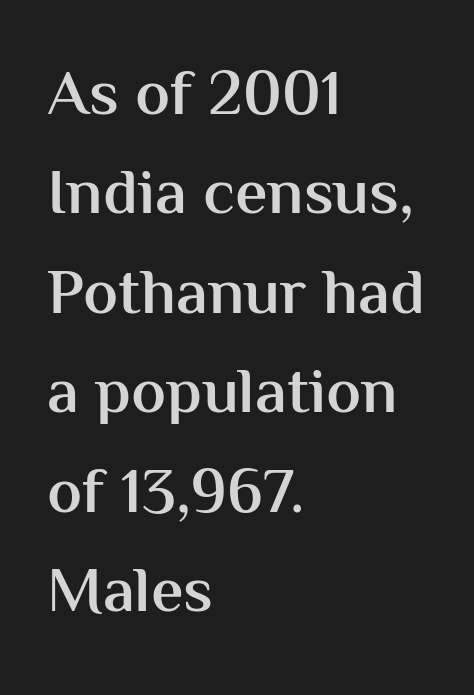
The glyphs are unaccompanied by any horizontal stroke below them. The rendering keeps characters at their native spacing. The compositor pushed each line to the left boundary. Vertical spacing — default. These lines were composed using upright roman letters. Proportional: the letters do not fall into vertical columns.
